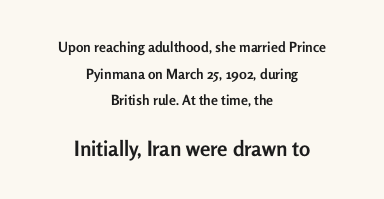
Characters remain perfectly vertical along every line. Typesetter's note: full bold, strokes at maximum text heaviness. The whitespace from short lines is split evenly between both sides. The passage shown begins with its smaller block and ends with its larger one. Is there much room between lines? Yes — plenty of vertical air separates them. The baseline area is clear.
